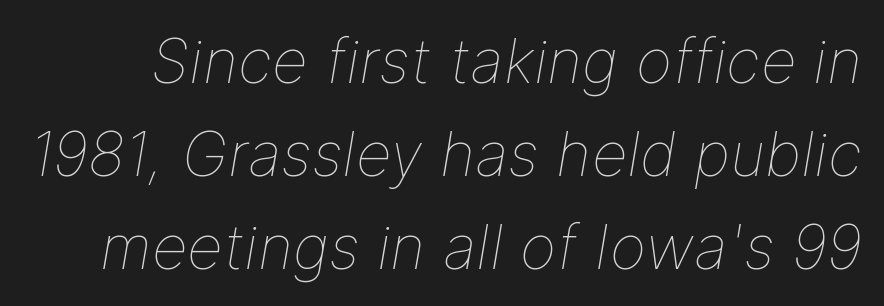
{"italic": "yes", "lean": "right", "slant_degrees": 9, "bold": "no", "weight": "thin", "width": "normal", "stroke_contrast": "low", "x_height": "medium", "monospaced": "no", "underline": "no", "line_spacing": "normal", "line_spacing_ratio": 1.5, "letter_spacing": "normal", "letter_spacing_em": 0.0, "glyph_px": 62}
